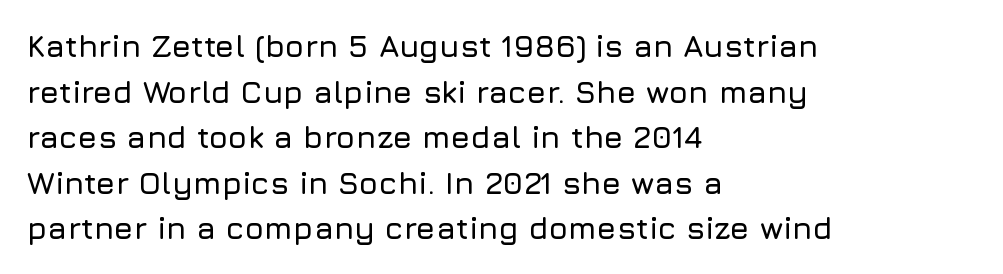
Standard letterfit; no display-style spreading of the glyphs. Looks like regular typesetting: each glyph gets only the width it needs. Bare-footed words on every line. Serifs: no, the terminals of the letterforms are clean. The ragged edge is on the right, which tells us the setting is flush left.
